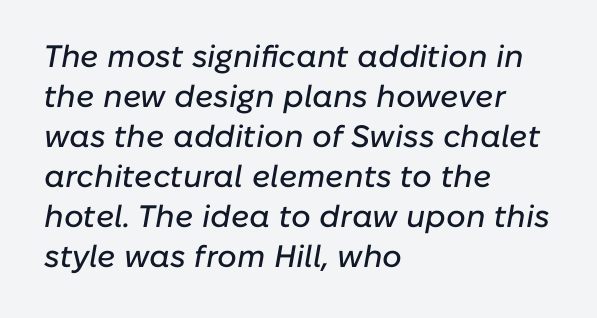
The passage shown stacks its lines at a standard gap. A typesetter would call this proportional, since set widths differ per character. Just letters on the line, the space beneath them empty. Characters follow at the spacing the type designer built in.
